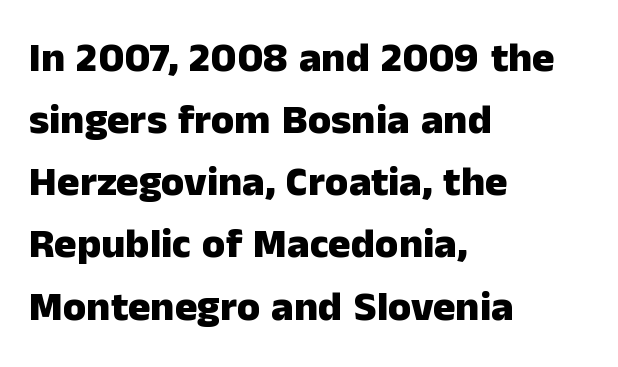
{"serif": "no", "italic": "no", "bold": "yes", "weight": "heavy", "width": "normal", "stroke_contrast": "low", "x_height": "medium", "monospaced": "no", "underline": "no", "align": "left", "line_spacing": "normal", "line_spacing_ratio": 1.48, "letter_spacing": "normal", "letter_spacing_em": 0.0, "glyph_px": 42}
